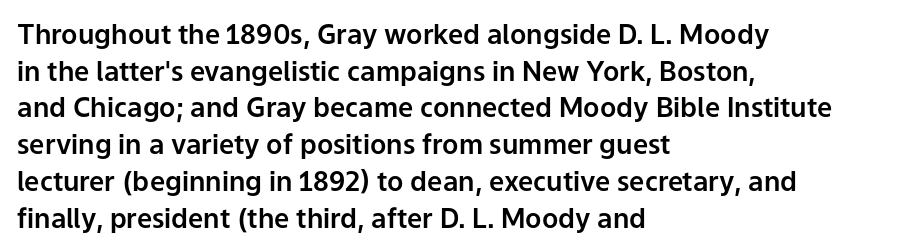
Q: Is the text italic (slanted)? A: No, it is upright.
Q: Is the text underlined? A: No.
Q: How is the paragraph aligned? A: Left-aligned.
Q: Is the spacing between letters normal or unusually wide? A: Normal.
Q: Is the spacing between lines tight, normal or loose? A: Normal.
